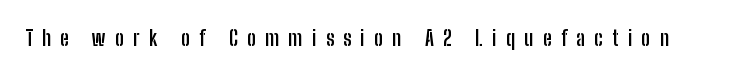
Between one letter and the next there's a generous, obvious gap. The space beneath each line is pristine and unruled. Ascenders rise straight up at ninety degrees. The glyphs have the mass of a bold cut.
